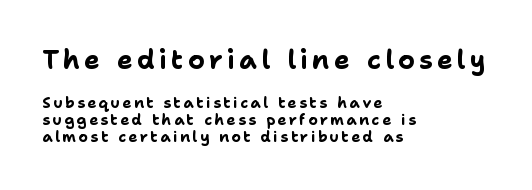
Q: Is the text bold? A: Yes.
Q: Is the text italic (slanted)? A: No, it is upright.
Q: Is the text underlined? A: No.
Q: How is the paragraph aligned? A: Left-aligned.
Q: Is the spacing between lines tight, normal or loose? A: Tight.
Q: Which block of text is set in a larger size, the first (top) or the second (bottom)? A: The first (top) one.
